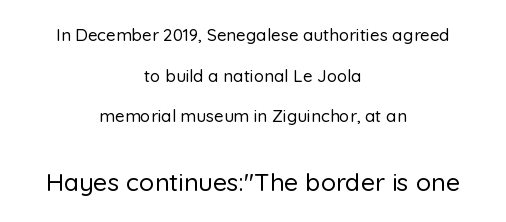
The image shows 25 px text type, upright; set centered, loose line spacing (2.39x), normal letter spacing, not underlined; the second (bottom) block is 1.47x larger.
